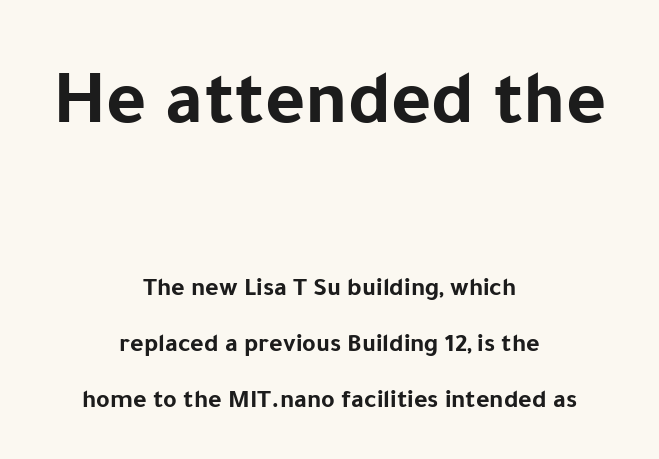
Q: Is the text bold? A: Yes.
Q: Is the text italic (slanted)? A: No, it is upright.
Q: Is the typeface a serif or a sans-serif typeface? A: Sans-serif.
Q: Is the text underlined? A: No.
Q: How is the paragraph aligned? A: Centered.
Q: Is the spacing between letters normal or unusually wide? A: Normal.
Q: Is the spacing between lines tight, normal or loose? A: Loose.
Q: Which block of text is set in a larger size, the first (top) or the second (bottom)? A: The first (top) one.
Q: Width (condensed, normal, or wide)? A: Normal.
Q: Stroke contrast? A: Low.
Q: x-height? A: Medium.
Q: Monospaced? A: No.
